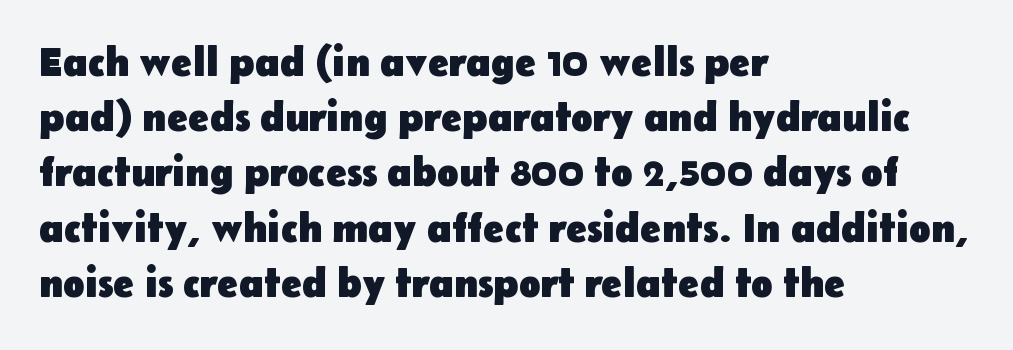
Q: Is the text bold? A: Yes.
Q: Is the text italic (slanted)? A: No, it is upright.
Q: Is the typeface a serif or a sans-serif typeface? A: Sans-serif.
Q: Is the text underlined? A: No.
Q: How is the paragraph aligned? A: Left-aligned.
Q: Is the spacing between letters normal or unusually wide? A: Normal.
Q: Is the spacing between lines tight, normal or loose? A: Normal.
Q: Width (condensed, normal, or wide)? A: Normal.
Q: Stroke contrast? A: Low.
Q: x-height? A: Medium.
Q: Monospaced? A: No.
